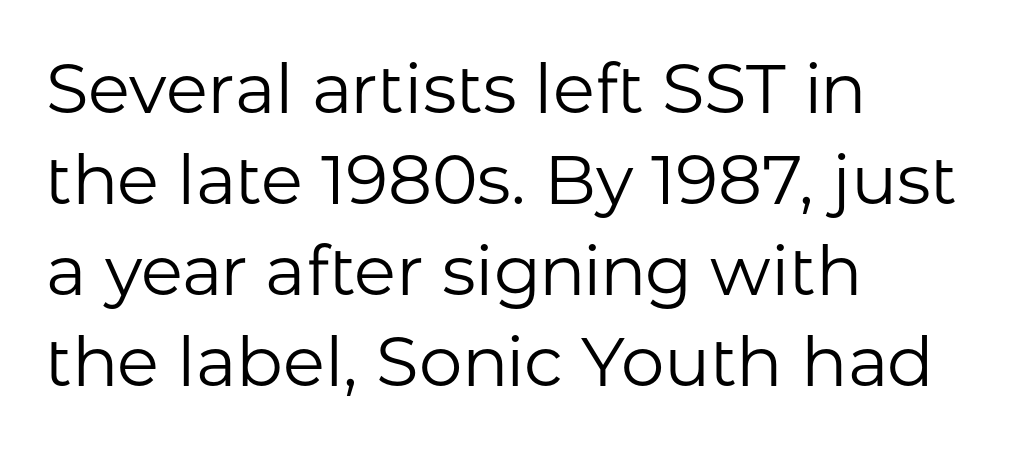
Stroke mass is kept to a normal reading level or below. You can tell from the bare stems that sans-serif type was used. Rendered with straight, roman letterforms. No word sits above an underline.
